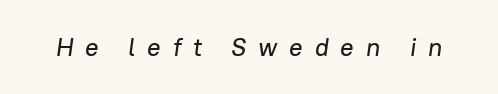
{"italic": "yes", "lean": "right", "slant_degrees": 8, "underline": "no", "letter_spacing": "wide", "letter_spacing_em": 0.47, "glyph_px": 25}
